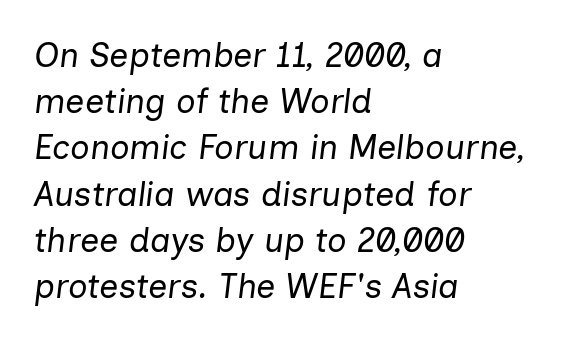
Q: Is the text bold? A: No.
Q: Is the text italic (slanted)? A: Yes, it leans right by about 7 degrees.
Q: Is the text underlined? A: No.
Q: How is the paragraph aligned? A: Left-aligned.
Q: Is the spacing between letters normal or unusually wide? A: Normal.
Q: Is the spacing between lines tight, normal or loose? A: Normal.
Q: Width (condensed, normal, or wide)? A: Normal.
Q: Stroke contrast? A: Low.
Q: x-height? A: Medium.
Q: Monospaced? A: No.
